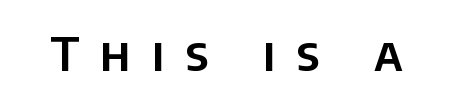
Q: Is the text italic (slanted)? A: No, it is upright.
Q: Is the typeface a serif or a sans-serif typeface? A: Sans-serif.
Q: Is the text underlined? A: No.
Q: Is the spacing between letters normal or unusually wide? A: Unusually wide.
Q: Width (condensed, normal, or wide)? A: Normal.
Q: Stroke contrast? A: Low.
Q: x-height? A: Large.
Q: Monospaced? A: No.
